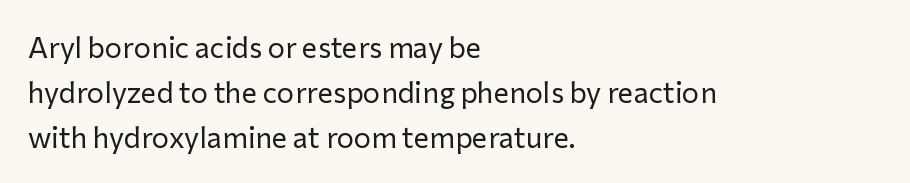
The image shows 29 px regular-weight sans-serif type, upright; set left-aligned, normal line spacing (1.56x), normal letter spacing, not underlined; low stroke contrast and a medium x-height.
